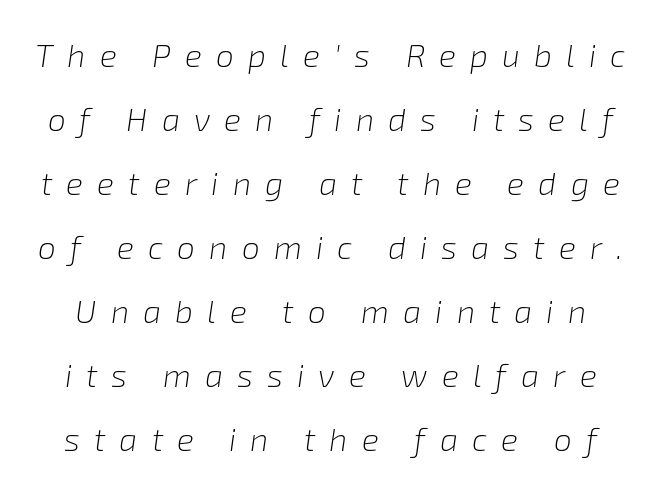
Q: Is the text bold? A: No.
Q: Is the text italic (slanted)? A: Yes, it leans right by about 8 degrees.
Q: Is the text underlined? A: No.
Q: Is the spacing between letters normal or unusually wide? A: Unusually wide.
Q: Is the spacing between lines tight, normal or loose? A: Loose.
Q: Width (condensed, normal, or wide)? A: Normal.
Q: Stroke contrast? A: Low.
Q: x-height? A: Medium.
Q: Monospaced? A: No.
